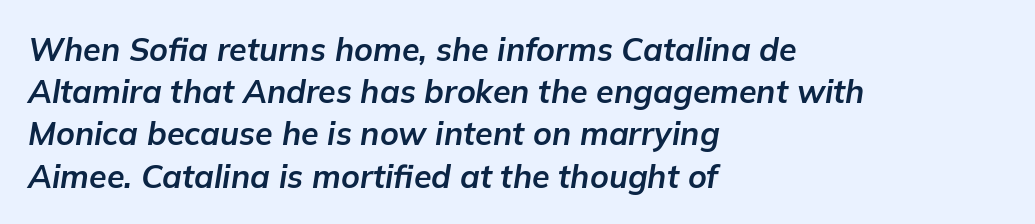
The face used here has the dense, thick strokes of a bold. Leading matches the norm, producing a regular column. The letters are slanted; this is an italic face. Here the designer chose a conventional face with non-uniform glyph widths. The tracking reads as untouched default to a designer's eye.
